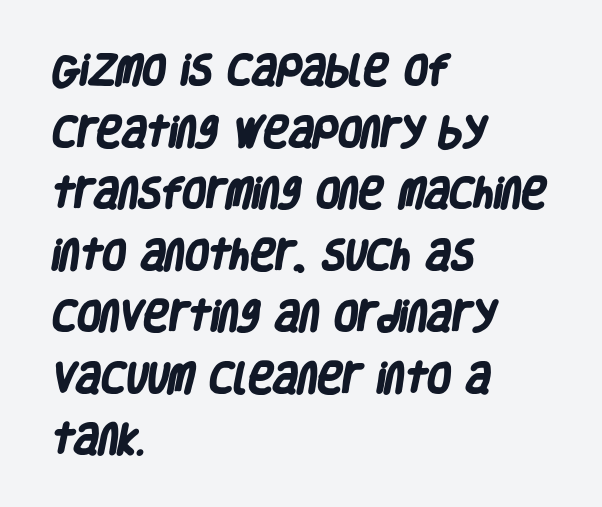
The image shows 34 px heavy, condensed sans-serif type; set left-aligned, line spacing 1.81x, normal letter spacing, not underlined; low stroke contrast and a large x-height.
